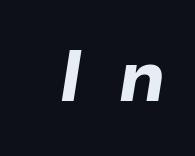
The image shows 71 px bold type, italic (leaning right); set unusually wide letter spacing (+0.49 em), not underlined; low stroke contrast and a medium x-height.
